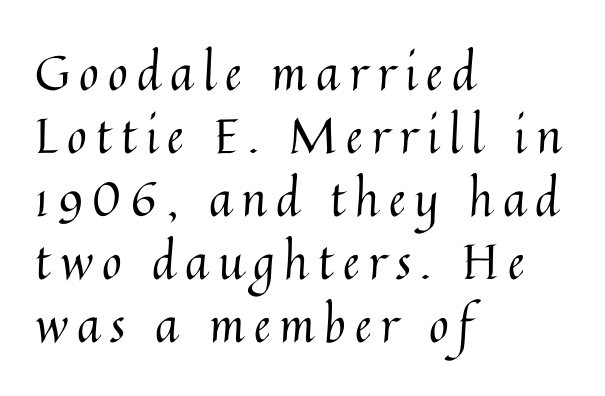
Is this a fixed-width face? No — the glyphs have proportional, varying widths. Is there much room between lines? A standard amount, neither cramped nor airy. In CSS terms this would be text-align: left. Weight: regular or lighter. A bare baseline throughout the passage.
